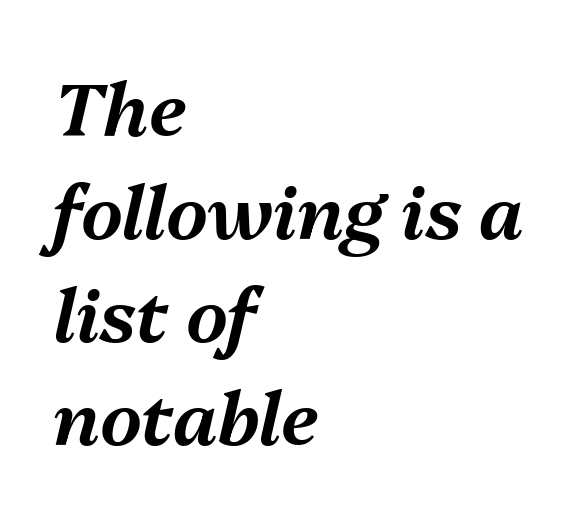
{"italic": "yes", "lean": "right", "slant_degrees": 13, "width": "normal", "stroke_contrast": "medium", "x_height": "medium", "monospaced": "no", "underline": "no", "align": "left", "line_spacing": "normal", "line_spacing_ratio": 1.41, "letter_spacing": "normal", "letter_spacing_em": 0.0, "glyph_px": 73}
